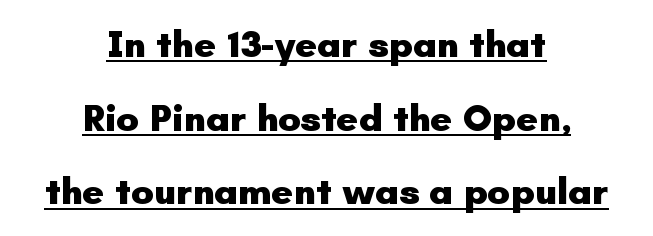
Compared with typical paragraphs, the rows here are farther apart. What kind of face is this? One without serifs — a sans. The lettering holds an erect, upright posture throughout. Notice how the passage keeps no hard edge, just a central spine.
